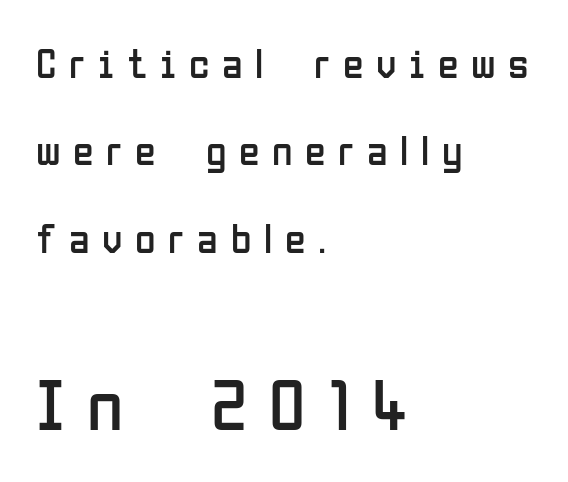
{"serif": "no", "italic": "no", "bold": "no", "weight": "regular", "width": "condensed", "stroke_contrast": "low", "x_height": "medium", "monospaced": "no", "underline": "no", "align": "left", "line_spacing": "loose", "line_spacing_ratio": 2.08, "letter_spacing": "wide", "letter_spacing_em": 0.3, "larger_block": "second", "size_ratio": 1.76, "glyph_px": 74}
